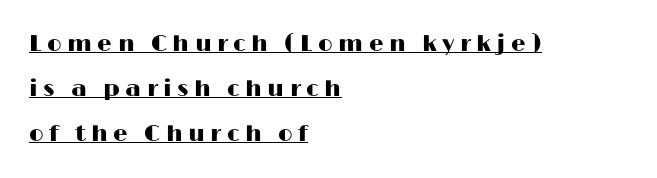
{"italic": "no", "underline": "yes", "align": "left", "line_spacing": "loose", "line_spacing_ratio": 1.95, "letter_spacing": "wide", "letter_spacing_em": 0.24, "glyph_px": 23}
